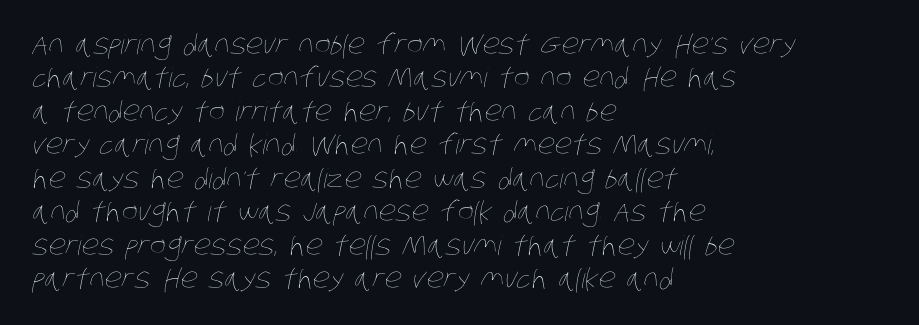
{"bold": "no", "underline": "no", "align": "left", "line_spacing_ratio": 1.24, "letter_spacing": "normal", "letter_spacing_em": 0.0, "glyph_px": 27}
